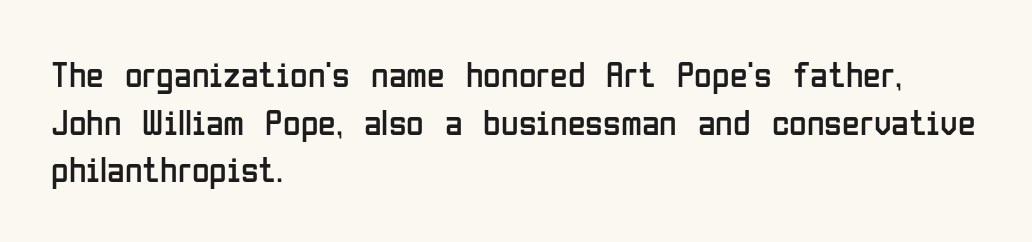
The image shows 36 px regular-weight, condensed sans-serif type, upright; set left-aligned, normal line spacing (1.32x), normal letter spacing, not underlined; low stroke contrast and a medium x-height.
